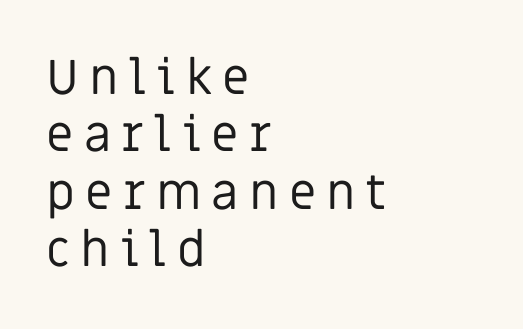
Q: Is the text bold? A: No.
Q: Is the text italic (slanted)? A: No, it is upright.
Q: Is the typeface a serif or a sans-serif typeface? A: Sans-serif.
Q: Is the text underlined? A: No.
Q: How is the paragraph aligned? A: Left-aligned.
Q: Is the spacing between letters normal or unusually wide? A: Unusually wide.
Q: Width (condensed, normal, or wide)? A: Normal.
Q: Stroke contrast? A: Low.
Q: x-height? A: Large.
Q: Monospaced? A: No.
